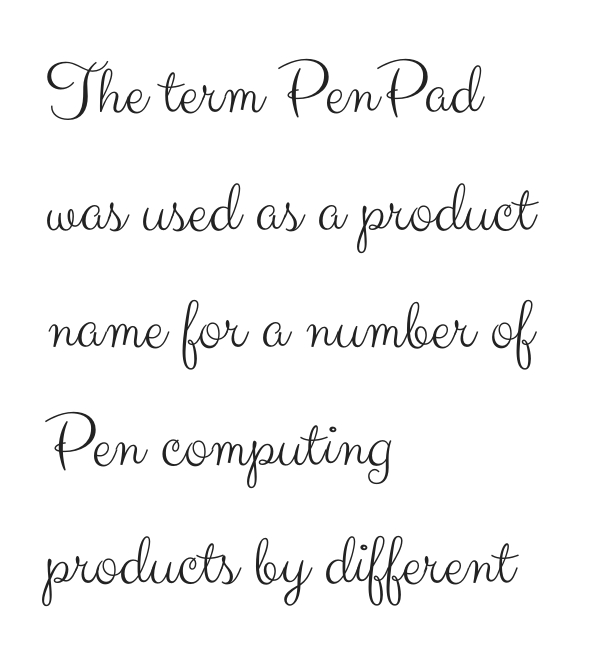
The image shows 74 px light sans-serif type; set left-aligned, normal line spacing (1.59x), normal letter spacing, not underlined; medium stroke contrast and a small x-height.
